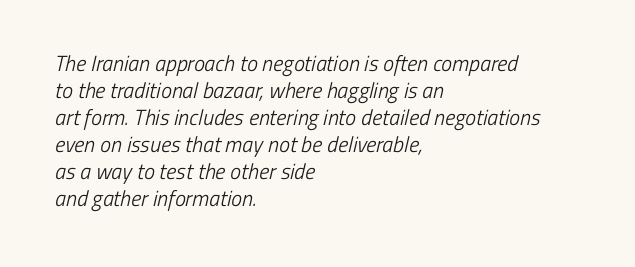
The image shows 22 px text type; set left-aligned, line spacing 1.23x, normal letter spacing, not underlined.
